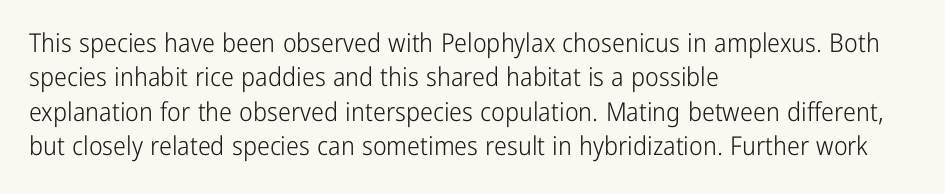
Leftover space on each line is placed entirely after the last word. Notice how the stems are strictly vertical — no italics here. The rendering uses a moderate line-height, typical for paragraphs. Underlining? Definitely not there. A light-to-regular cut is what we see here.
